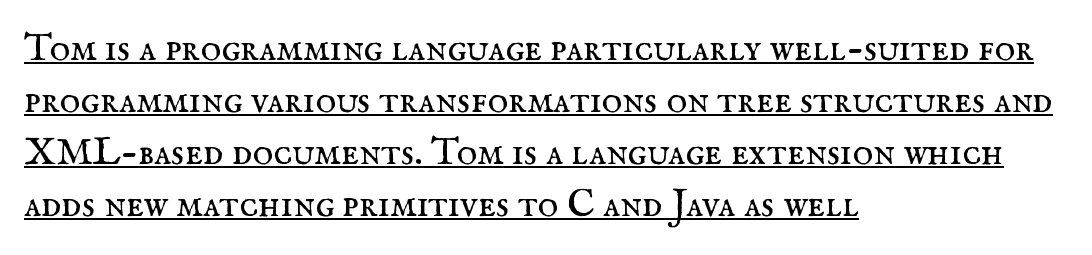
Q: Is the text bold? A: No.
Q: Is the text italic (slanted)? A: No, it is upright.
Q: Is the typeface a serif or a sans-serif typeface? A: Serif.
Q: Is the text underlined? A: Yes.
Q: How is the paragraph aligned? A: Left-aligned.
Q: Is the spacing between letters normal or unusually wide? A: Normal.
Q: Is the spacing between lines tight, normal or loose? A: Normal.
Q: Width (condensed, normal, or wide)? A: Normal.
Q: Stroke contrast? A: Medium.
Q: x-height? A: Small.
Q: Monospaced? A: No.
